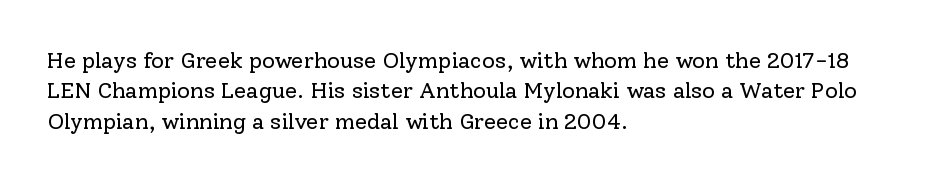
A quiet, ordinary-to-light weight characterises the typeface. The text block is weighted toward the left margin, trailing off unevenly rightward. This rendering leaves character spacing at its baseline value. Characters remain perfectly vertical along every line. The strip under each line holds only bare page.
